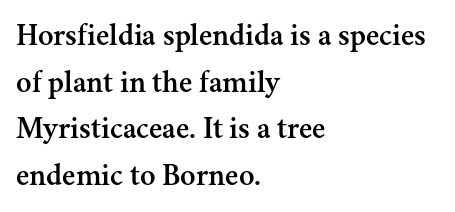
The image shows 32 px serif type, upright; set left-aligned, normal line spacing (1.46x), normal letter spacing, not underlined; medium stroke contrast and a small x-height.
